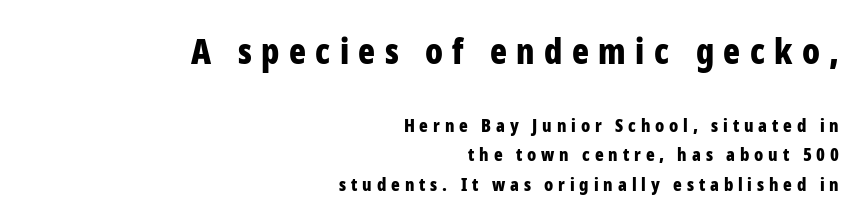
The face used here is proportionally spaced, like ordinary book or web type. Weight check: bold — yes, fully. Font category for this specimen: sans-serif. The compositor pushed each line to the right boundary. Descender tails drop into unmarked territory.
